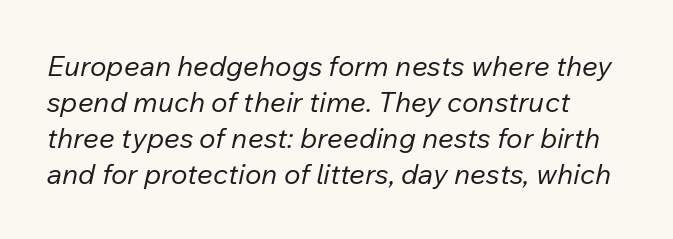
Lines of text with bare space underneath. Honestly, the letter spacing is just normal — you wouldn't notice it. The font's italic variant was chosen for this text. Do the characters align in a grid? No, the font is proportional.
